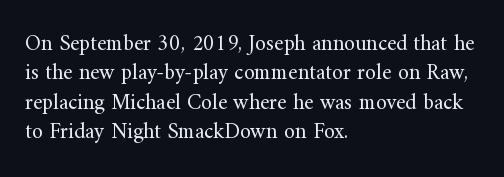
{"italic": "no", "bold": "no", "underline": "no", "align": "left", "line_spacing": "normal", "line_spacing_ratio": 1.33, "letter_spacing": "normal", "letter_spacing_em": 0.0, "glyph_px": 22}
